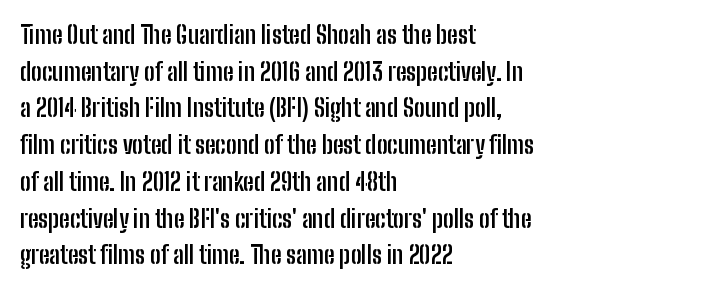
The image shows 24 px bold type, upright; set left-aligned, normal line spacing (1.53x), normal letter spacing, not underlined.
